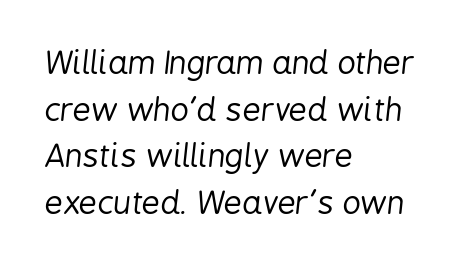
Line spacing here is normal. Is this a fixed-width face? No — the glyphs have proportional, varying widths. When letters slant like this, we call the style italic. Weight: in the light-to-regular range. Horizontal alignment here is leftward, the default for most running prose. The letterforms sit shoulder to shoulder at normal distance.
